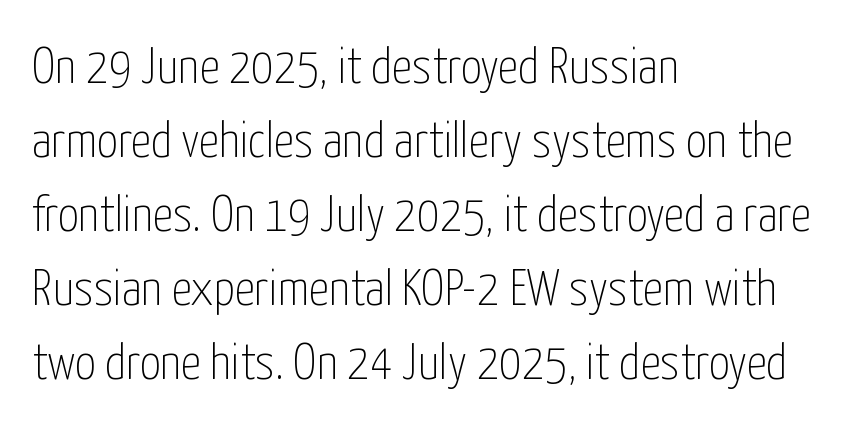
The string is rendered with underlining switched off. Leftover space on each line is placed entirely after the last word. Regular leading. The font sits on the lighter half of the weight spectrum, regular included. Unlike a traditional serif, this face leaves its strokes unadorned. The lettering holds an erect, upright posture throughout.
